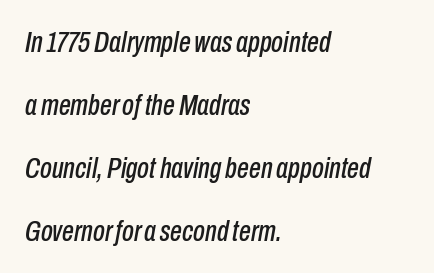
Q: Is the text italic (slanted)? A: Yes, it leans right by about 10 degrees.
Q: Is the text underlined? A: No.
Q: How is the paragraph aligned? A: Left-aligned.
Q: Is the spacing between letters normal or unusually wide? A: Normal.
Q: Is the spacing between lines tight, normal or loose? A: Loose.
Q: Width (condensed, normal, or wide)? A: Condensed.
Q: Stroke contrast? A: Low.
Q: x-height? A: Medium.
Q: Monospaced? A: No.
